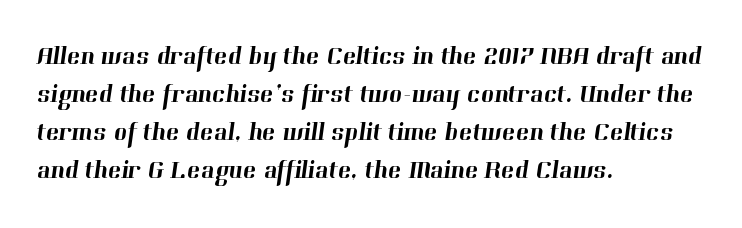
The image shows 25 px text type; set left-aligned, normal line spacing (1.52x), normal letter spacing, not underlined.
